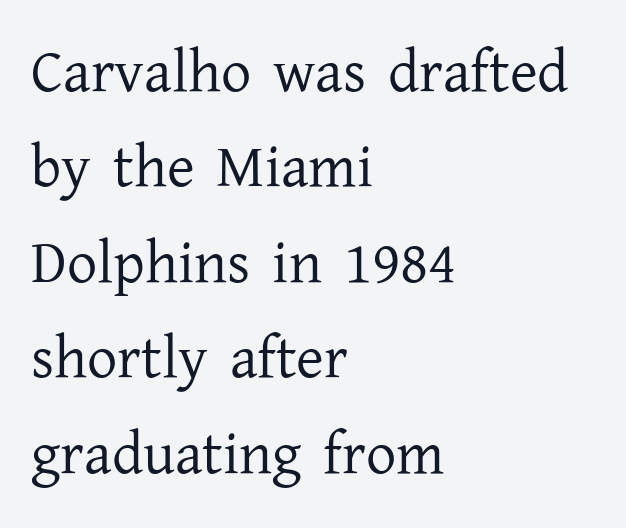
Q: Is the text bold? A: No.
Q: Is the text italic (slanted)? A: No, it is upright.
Q: Is the typeface a serif or a sans-serif typeface? A: Serif.
Q: Is the text underlined? A: No.
Q: How is the paragraph aligned? A: Left-aligned.
Q: Is the spacing between letters normal or unusually wide? A: Normal.
Q: Is the spacing between lines tight, normal or loose? A: Normal.
Q: Width (condensed, normal, or wide)? A: Normal.
Q: Stroke contrast? A: Low.
Q: x-height? A: Medium.
Q: Monospaced? A: No.
